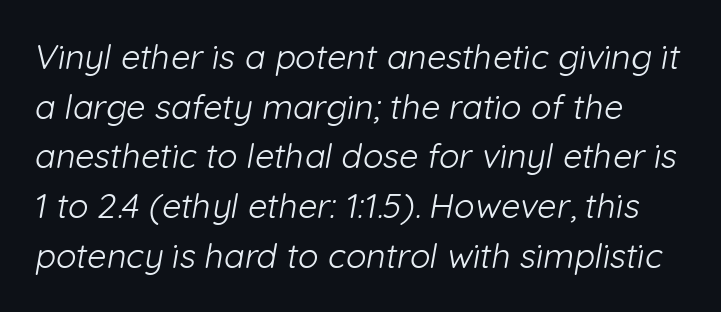
The image shows 34 px light sans-serif type; set normal line spacing (1.46x), normal letter spacing, not underlined; low stroke contrast and a medium x-height.
